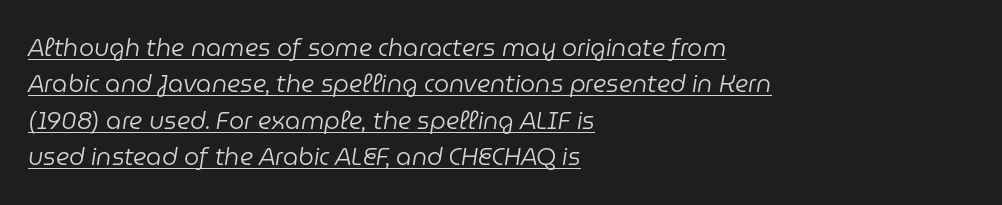
Q: Is the text bold? A: No.
Q: Is the text italic (slanted)? A: Yes, it leans right by about 9 degrees.
Q: Is the text underlined? A: Yes.
Q: How is the paragraph aligned? A: Left-aligned.
Q: Is the spacing between letters normal or unusually wide? A: Normal.
Q: Is the spacing between lines tight, normal or loose? A: Normal.
